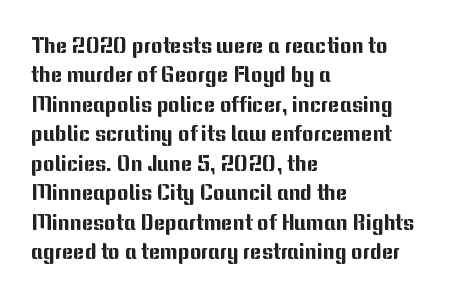
Reading down the block, your eye returns to a fixed left position each line. The type sits square on the baseline with zero lean. The space directly below the letters is spotless. Notice how descenders clear the ascenders below comfortably — that's standard leading. Each word holds together tightly as a unit, with standard inter-letter gaps.
